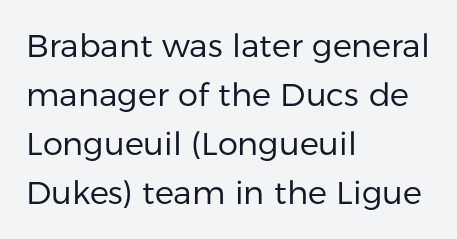
{"serif": "no", "italic": "no", "bold": "no", "weight": "regular", "width": "normal", "stroke_contrast": "low", "x_height": "medium", "monospaced": "no", "underline": "no", "align": "left", "line_spacing": "normal", "line_spacing_ratio": 1.53, "letter_spacing": "normal", "letter_spacing_em": 0.0, "glyph_px": 32}
